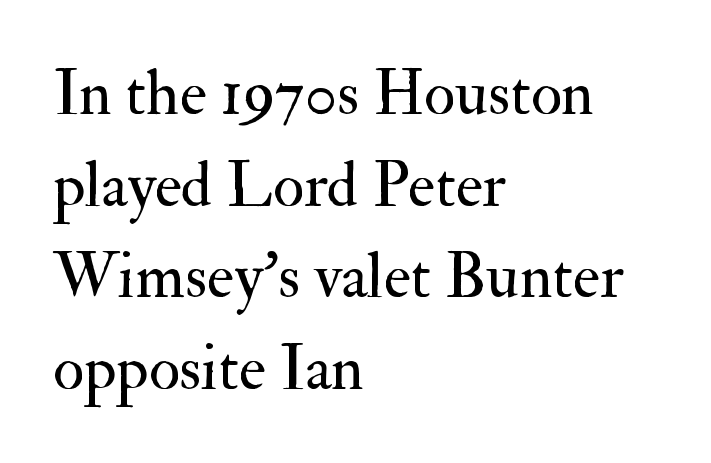
{"serif": "yes", "italic": "no", "bold": "no", "weight": "regular", "width": "normal", "stroke_contrast": "medium", "x_height": "small", "monospaced": "no", "underline": "no", "align": "left", "line_spacing": "normal", "line_spacing_ratio": 1.43, "letter_spacing": "normal", "letter_spacing_em": 0.0, "glyph_px": 64}
